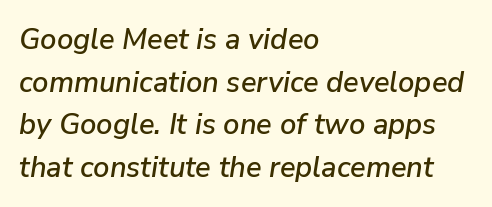
The image shows 29 px text type, italic (leaning right); set left-aligned, normal line spacing (1.47x), normal letter spacing, not underlined; low stroke contrast and a medium x-height.
